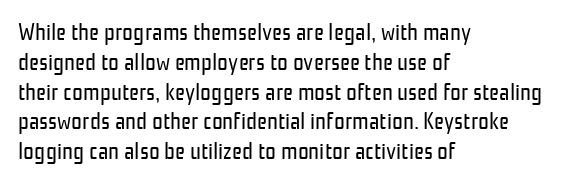
Q: Is the text bold? A: No.
Q: Is the text italic (slanted)? A: No, it is upright.
Q: Is the text underlined? A: No.
Q: How is the paragraph aligned? A: Left-aligned.
Q: Is the spacing between letters normal or unusually wide? A: Normal.
